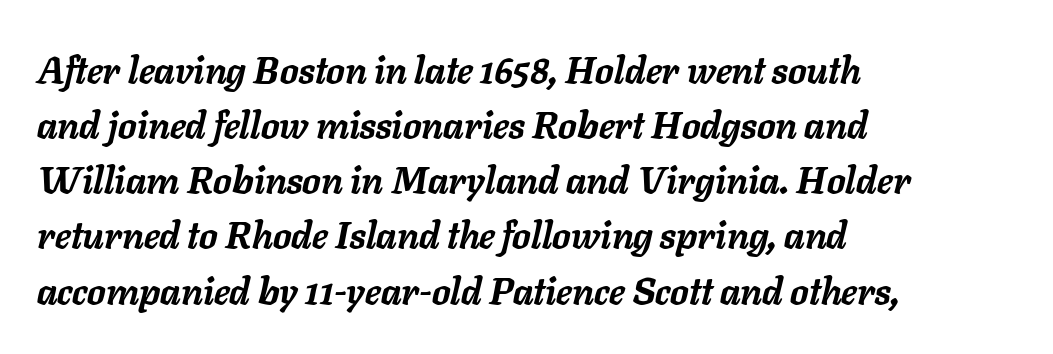
The rows are spaced the way most documents space them. The glyphs look as if they've been sheared to an angle. Is this a fixed-width face? No — the glyphs have proportional, varying widths. Students, note that the glyphs here touch the page at normal intervals. A full-strength bold gives these letters their thick strokes. A bare baseline throughout the passage.
